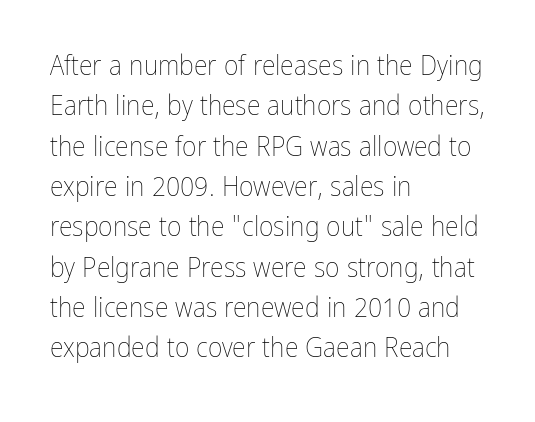
{"italic": "no", "bold": "no", "weight": "thin", "width": "condensed", "stroke_contrast": "low", "x_height": "medium", "monospaced": "no", "underline": "no", "align": "left", "line_spacing": "normal", "line_spacing_ratio": 1.44, "letter_spacing": "normal", "letter_spacing_em": 0.0, "glyph_px": 28}
